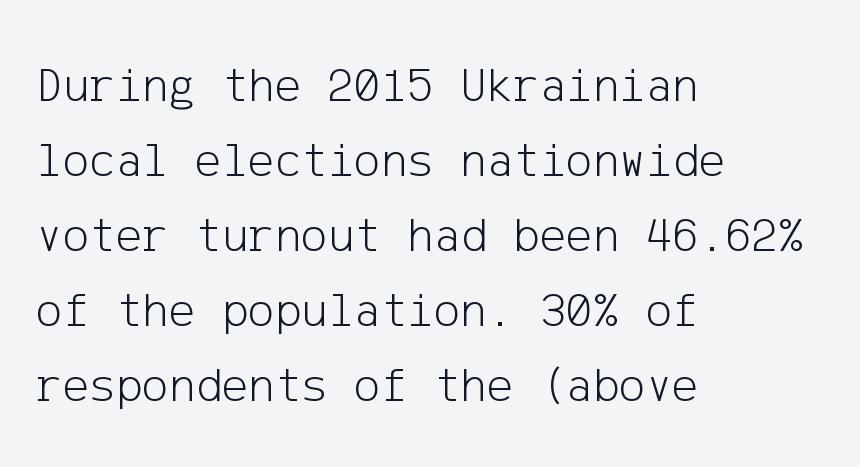
{"serif": "no", "italic": "no", "bold": "no", "weight": "light", "width": "normal", "stroke_contrast": "low", "x_height": "medium", "underline": "no", "align": "left", "line_spacing": "normal", "line_spacing_ratio": 1.5, "letter_spacing": "normal", "letter_spacing_em": 0.0, "glyph_px": 50}
